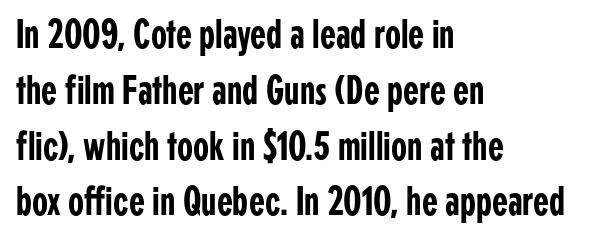
{"serif": "no", "italic": "no", "width": "condensed", "stroke_contrast": "low", "x_height": "medium", "monospaced": "no", "underline": "no", "align": "left", "line_spacing": "normal", "line_spacing_ratio": 1.36, "letter_spacing": "normal", "letter_spacing_em": 0.0, "glyph_px": 41}
